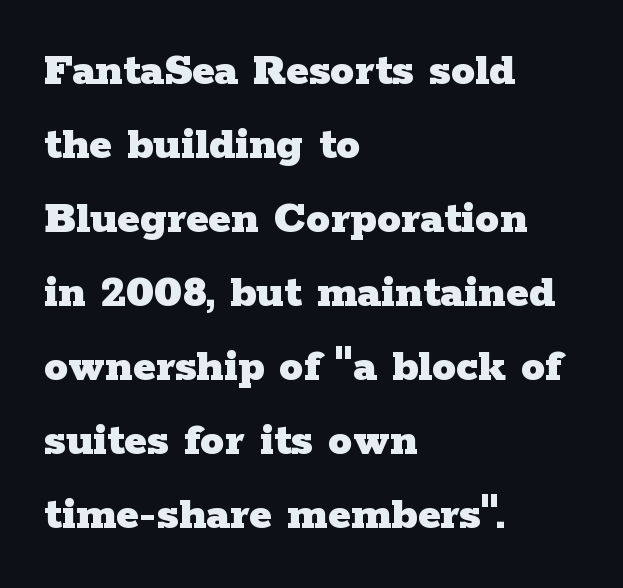
What stands out about the letter spacing? Nothing — it is the standard amount. Only glyphs here, with clear space below each row. Teacher's note: observe the even left margin — that is flush-left alignment. You'd pick this weight for a headline — it's a proper bold.
